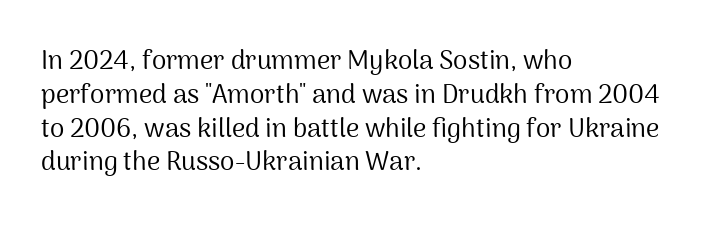
{"italic": "no", "bold": "no", "underline": "no", "align": "left", "line_spacing": "normal", "line_spacing_ratio": 1.3, "letter_spacing": "normal", "letter_spacing_em": 0.0, "glyph_px": 26}
